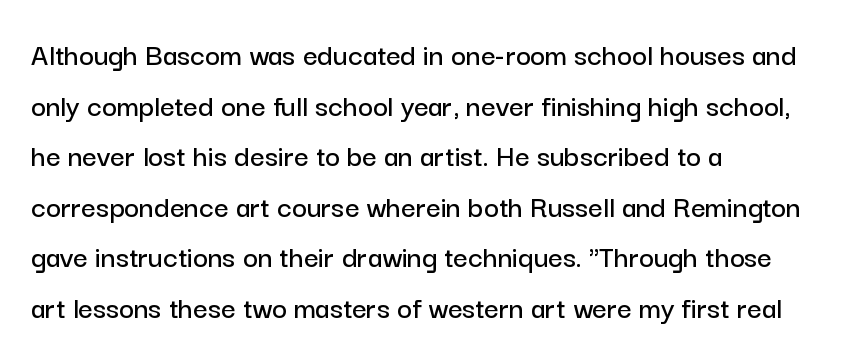
The image shows 32 px sans-serif type, upright; set left-aligned, normal line spacing (1.58x), normal letter spacing, not underlined; low stroke contrast and a medium x-height.
